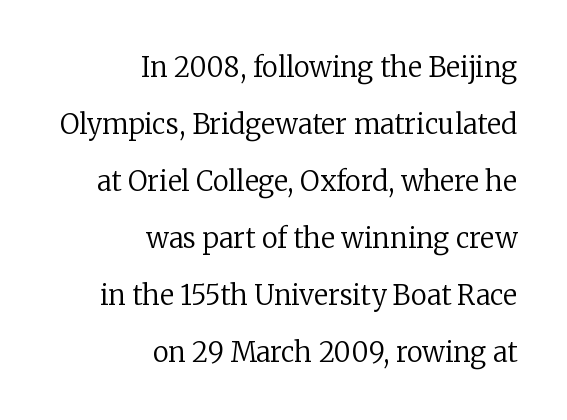
The image shows 27 px text type, upright; set right-aligned, loose line spacing (2.11x), normal letter spacing, not underlined.
